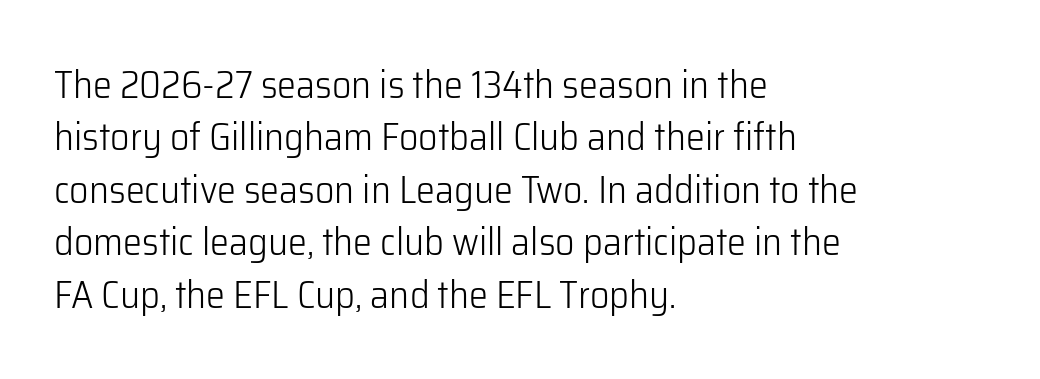
Q: Is the text bold? A: No.
Q: Is the text italic (slanted)? A: No, it is upright.
Q: Is the typeface a serif or a sans-serif typeface? A: Sans-serif.
Q: Is the text underlined? A: No.
Q: How is the paragraph aligned? A: Left-aligned.
Q: Is the spacing between letters normal or unusually wide? A: Normal.
Q: Is the spacing between lines tight, normal or loose? A: Normal.
Q: Width (condensed, normal, or wide)? A: Normal.
Q: Stroke contrast? A: Low.
Q: x-height? A: Medium.
Q: Monospaced? A: No.
